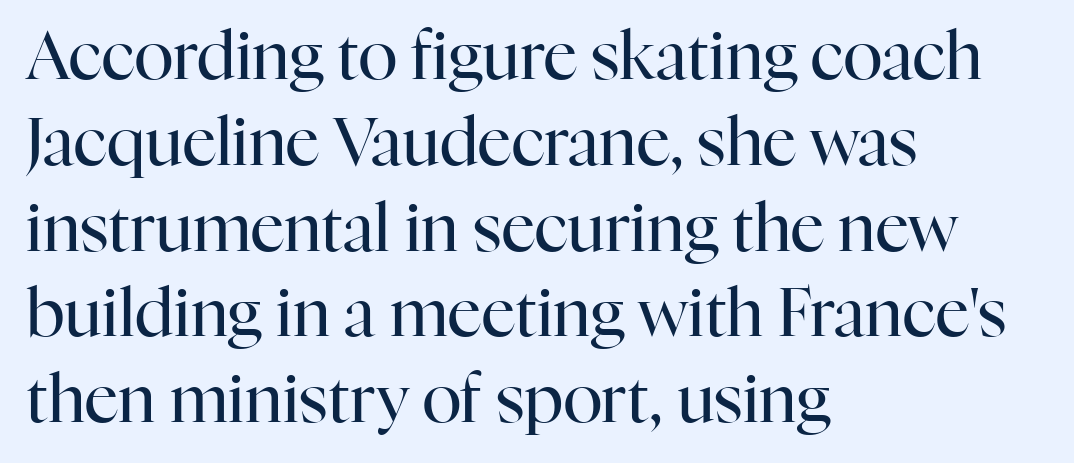
The ragged edge is on the right, which tells us the setting is flush left. Spacing verdict: proportional, widths tailored to each character. Typographically, this falls in the serif category. No italicization has been applied; the sample stays upright. Students, observe: this is what conventionally led text looks like. Weight: regular or lighter.
